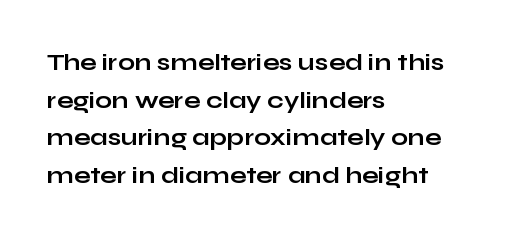
Heavy, bold letterforms. Quick note: underline off. The space between consecutive lines is moderate. This is roman type, the default non-slanted kind. The compositor pushed each line to the left boundary.
